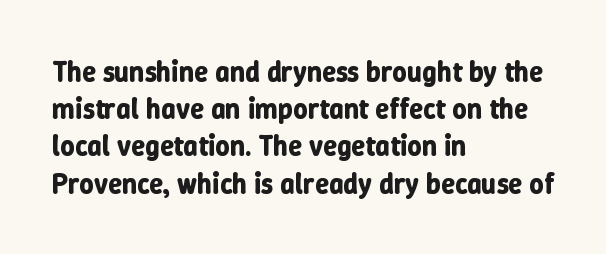
Visually the block forms a straight wall on the left and a jagged coastline on the right. These lines are rendered in a variable-pitch font. The rows are spaced the way most documents space them. No italicization has been applied; the sample stays upright.
